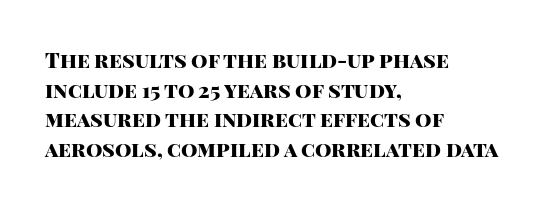
{"italic": "no", "bold": "yes", "underline": "no", "align": "left", "line_spacing": "normal", "line_spacing_ratio": 1.41, "letter_spacing": "normal", "letter_spacing_em": 0.0, "glyph_px": 21}
